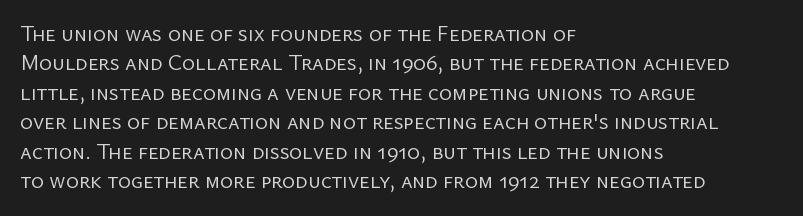
{"italic": "no", "bold": "no", "underline": "no", "align": "left", "line_spacing": "normal", "line_spacing_ratio": 1.34, "letter_spacing": "normal", "letter_spacing_em": 0.0, "glyph_px": 22}
